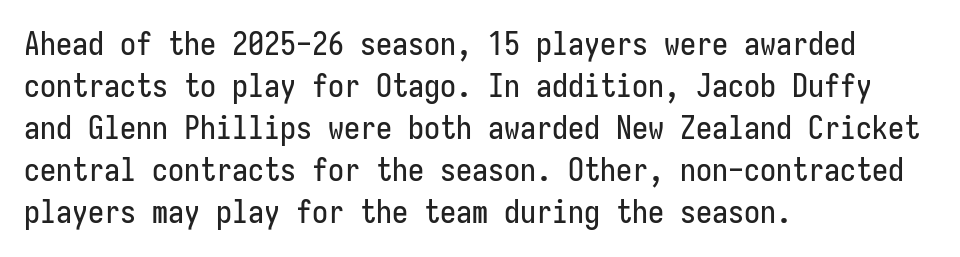
{"serif": "no", "italic": "no", "width": "condensed", "stroke_contrast": "low", "x_height": "medium", "monospaced": "yes", "underline": "no", "align": "left", "line_spacing": "normal", "line_spacing_ratio": 1.31, "letter_spacing": "normal", "letter_spacing_em": 0.0, "glyph_px": 32}
